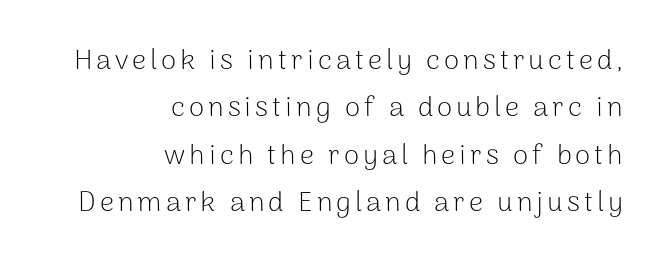
The image shows 28 px light sans-serif type, upright; set right-aligned, normal line spacing (1.69x), not underlined; low stroke contrast and a medium x-height.
